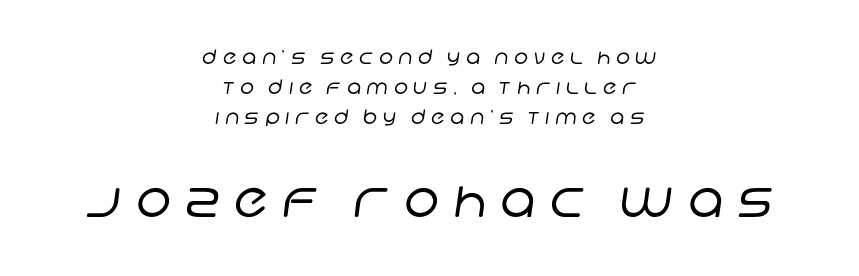
The image shows 50 px regular-weight sans-serif type; set centered, normal line spacing (1.49x), unusually wide letter spacing (+0.28 em), not underlined; the second (bottom) block is 2.5x larger; low stroke contrast and a large x-height.
